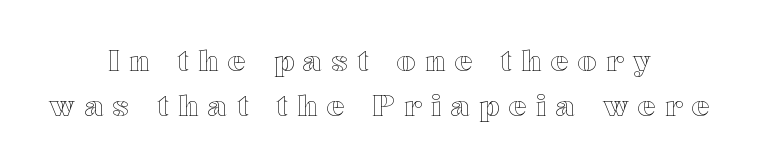
The image shows 29 px wide type, upright; set centered, normal line spacing (1.56x), unusually wide letter spacing (+0.33 em), not underlined; a medium x-height.
